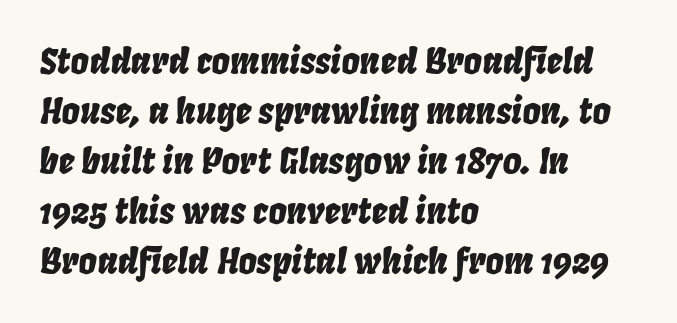
Q: Is the text italic (slanted)? A: Yes, it leans right by about 8 degrees.
Q: Is the text underlined? A: No.
Q: How is the paragraph aligned? A: Left-aligned.
Q: Is the spacing between letters normal or unusually wide? A: Normal.
Q: Is the spacing between lines tight, normal or loose? A: Normal.
Q: Width (condensed, normal, or wide)? A: Condensed.
Q: Stroke contrast? A: Low.
Q: x-height? A: Large.
Q: Monospaced? A: No.
